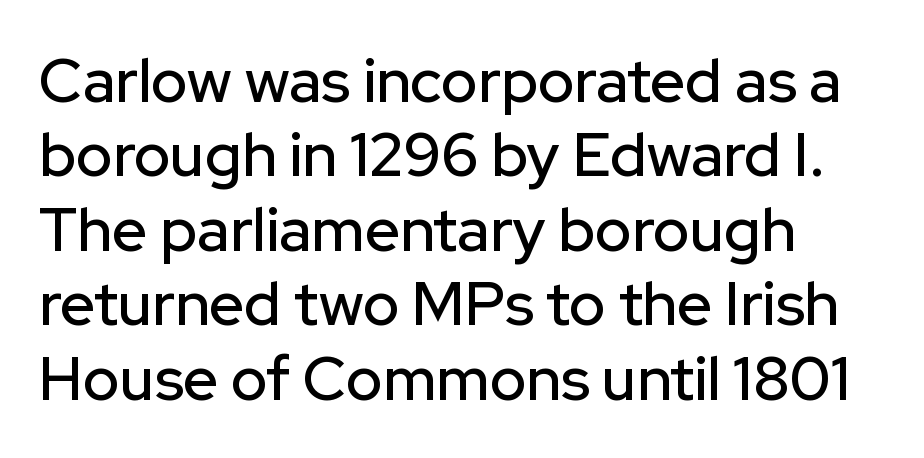
Grotesque or geometric, the face here clearly has no serifs. These lines were composed using upright roman letters. Character widths vary here, with narrow letters taking less room than wide ones. Layout note: lines flush left.
